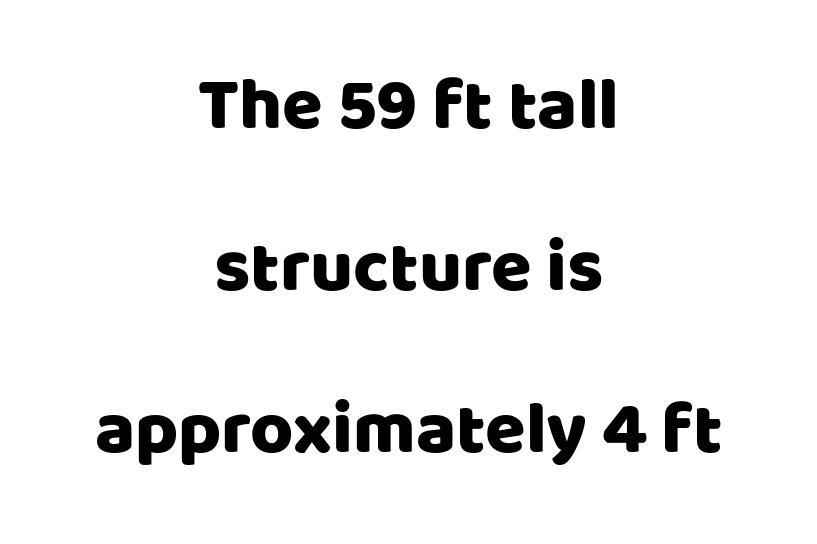
The image shows 74 px sans-serif type, upright; set centered, loose line spacing (2.19x), normal letter spacing, not underlined; low stroke contrast and a large x-height.
